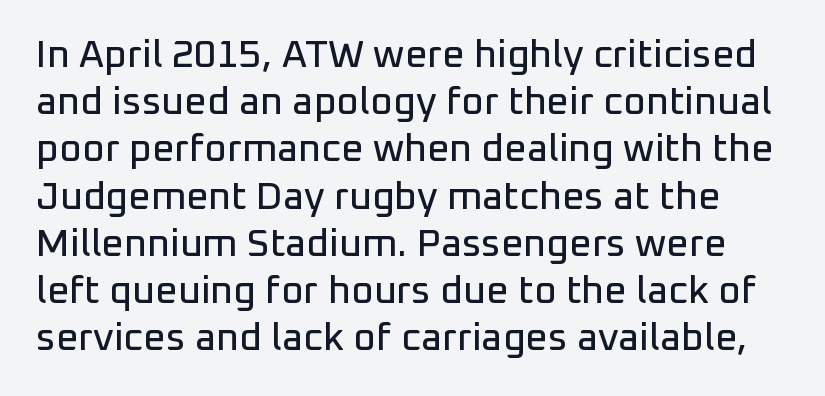
The lettering holds an erect, upright posture throughout. These lines are rendered in a variable-pitch font. Unlike a traditional serif, this face leaves its strokes unadorned. Default kerning and tracking; the words read as compact shapes. Underline: absent.
